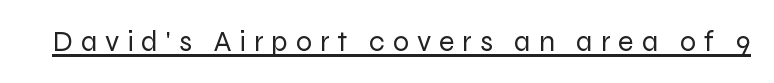
Q: Is the text bold? A: No.
Q: Is the text italic (slanted)? A: No, it is upright.
Q: Is the typeface a serif or a sans-serif typeface? A: Sans-serif.
Q: Is the text underlined? A: Yes.
Q: Is the spacing between letters normal or unusually wide? A: Unusually wide.
Q: Width (condensed, normal, or wide)? A: Normal.
Q: Stroke contrast? A: Low.
Q: x-height? A: Medium.
Q: Monospaced? A: No.
